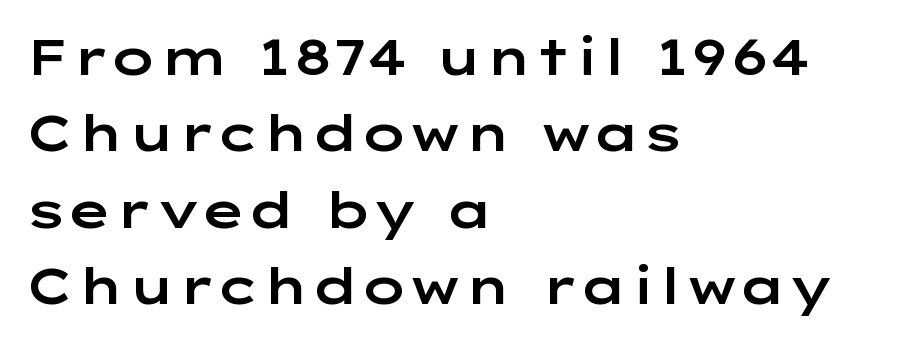
Q: Is the text italic (slanted)? A: No, it is upright.
Q: Is the typeface a serif or a sans-serif typeface? A: Sans-serif.
Q: Is the text underlined? A: No.
Q: How is the paragraph aligned? A: Left-aligned.
Q: Is the spacing between letters normal or unusually wide? A: Normal.
Q: Is the spacing between lines tight, normal or loose? A: Normal.
Q: Width (condensed, normal, or wide)? A: Wide.
Q: Stroke contrast? A: Low.
Q: x-height? A: Medium.
Q: Monospaced? A: No.
